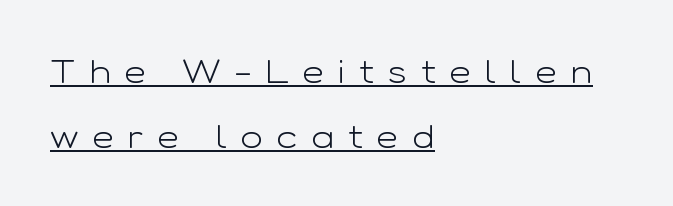
The image shows 33 px light, wide sans-serif type, upright; set left-aligned, loose line spacing (1.96x), unusually wide letter spacing (+0.43 em), underlined; low stroke contrast and a medium x-height.
